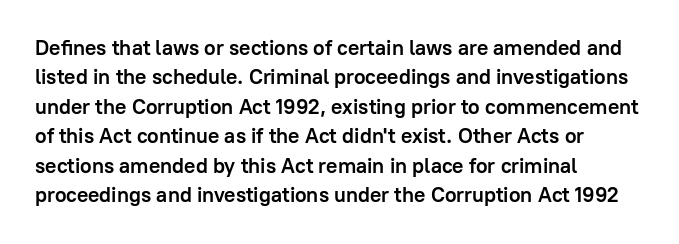
The image shows 21 px bold type, upright; set left-aligned, normal line spacing (1.4x), normal letter spacing, not underlined.
